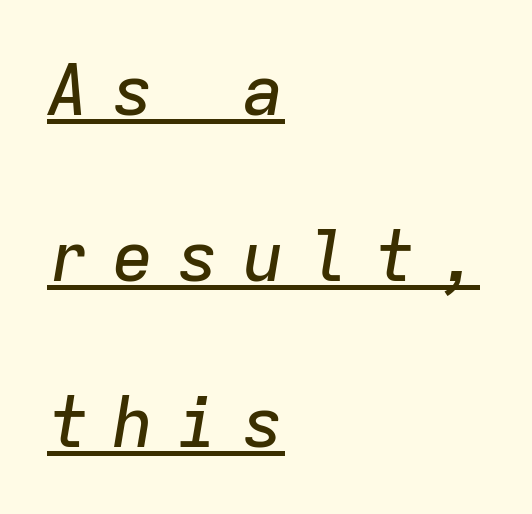
The horizontal fit of the characters is loose and conspicuously gappy. The whole block is typeset with a tilt. A typesetter would call this monospace, since all characters share one set width. This rendering features underlined lettering. The rendering anchors every line to the left-hand side. A great deal of white space separates one row of letters from the next.
